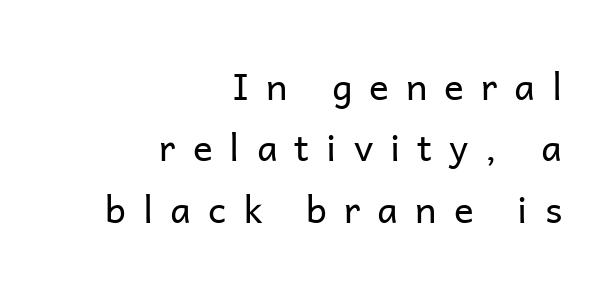
{"serif": "no", "italic": "no", "bold": "no", "weight": "regular", "width": "normal", "stroke_contrast": "low", "x_height": "medium", "monospaced": "no", "underline": "no", "align": "right", "line_spacing": "normal", "line_spacing_ratio": 1.66, "letter_spacing": "wide", "letter_spacing_em": 0.46, "glyph_px": 37}
